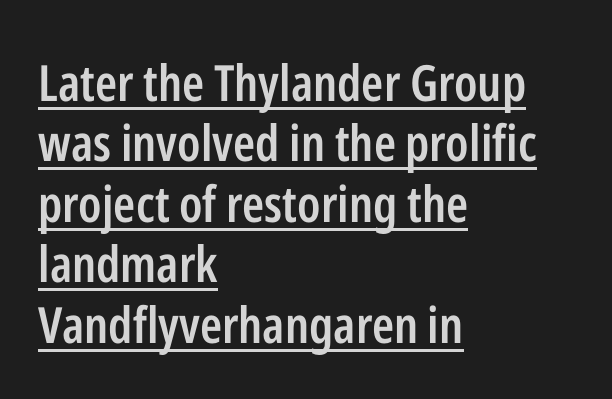
{"serif": "no", "italic": "no", "bold": "semi", "weight": "semibold", "width": "condensed", "stroke_contrast": "low", "x_height": "medium", "monospaced": "no", "underline": "yes", "align": "left", "line_spacing_ratio": 1.21, "letter_spacing": "normal", "letter_spacing_em": 0.0, "glyph_px": 50}
